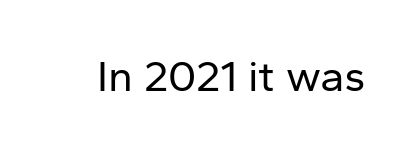
The image shows 44 px regular-weight sans-serif type, upright; set normal letter spacing, not underlined; low stroke contrast and a medium x-height.
